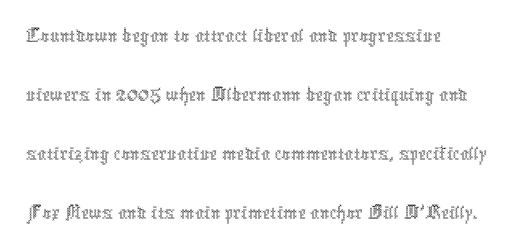
Is the block centered? No — it sits flush against the left margin. Character widths vary here, with narrow letters taking less room than wide ones. The space directly below the letters is spotless. Glyph-to-glyph distance matches everyday printed text.
